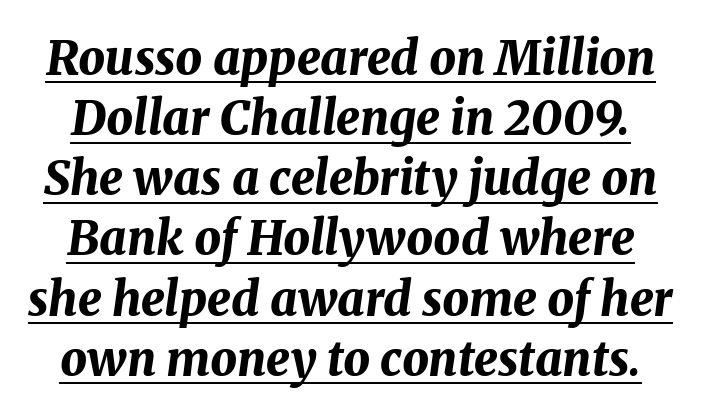
Q: Is the text bold? A: Yes.
Q: Is the text italic (slanted)? A: Yes, it leans right by about 8 degrees.
Q: Is the text underlined? A: Yes.
Q: Is the spacing between letters normal or unusually wide? A: Normal.
Q: Is the spacing between lines tight, normal or loose? A: Normal.
Q: Width (condensed, normal, or wide)? A: Normal.
Q: Stroke contrast? A: Medium.
Q: x-height? A: Medium.
Q: Monospaced? A: No.
